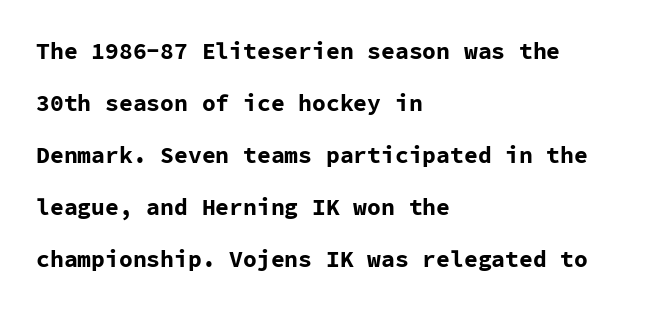
The image shows 23 px bold type, upright; set left-aligned, loose line spacing (2.26x), normal letter spacing, not underlined.
